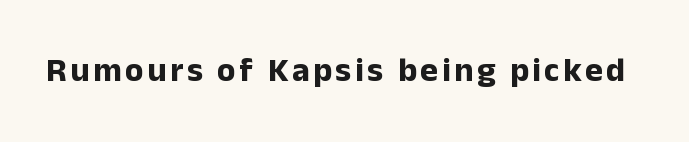
The image shows 34 px bold sans-serif type, upright; set not underlined; low stroke contrast and a medium x-height.
